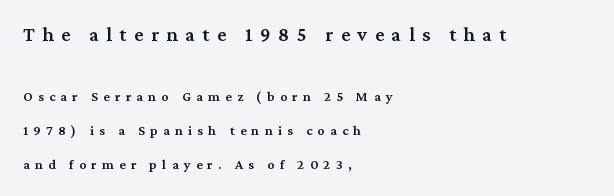
{"italic": "no", "bold": "semi", "underline": "no", "align": "left", "line_spacing": "loose", "line_spacing_ratio": 2.43, "letter_spacing": "wide", "letter_spacing_em": 0.38, "larger_block": "first", "size_ratio": 1.43, "glyph_px": 20}
